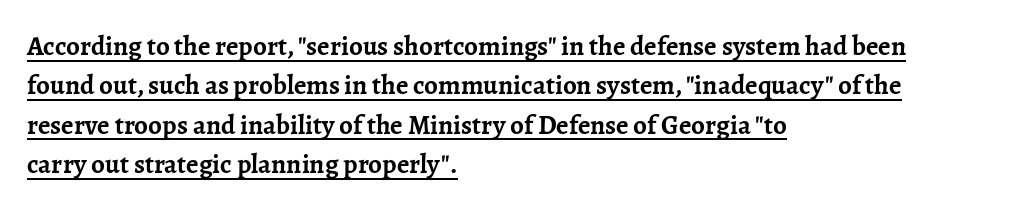
The font's upright variant was chosen for this text. Every row of glyphs begins at an identical x-position on the left. Summary of vertical rhythm: regular, with standard interline spacing. Every letter is thick-stroked: bold, no question. Here the glyphs are tracked normally, forming tight word shapes.
